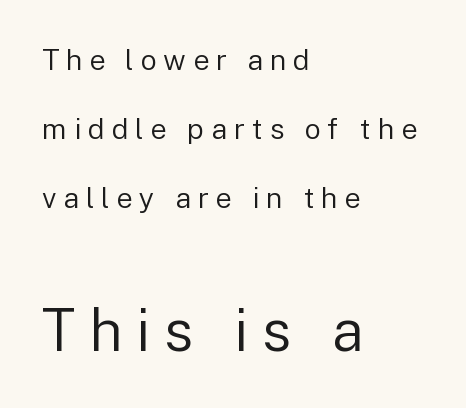
{"serif": "no", "italic": "no", "bold": "no", "weight": "regular", "width": "normal", "stroke_contrast": "low", "x_height": "medium", "monospaced": "no", "underline": "no", "align": "left", "line_spacing": "loose", "line_spacing_ratio": 2.38, "letter_spacing": "wide", "letter_spacing_em": 0.23, "larger_block": "second", "size_ratio": 2.0, "glyph_px": 58}
